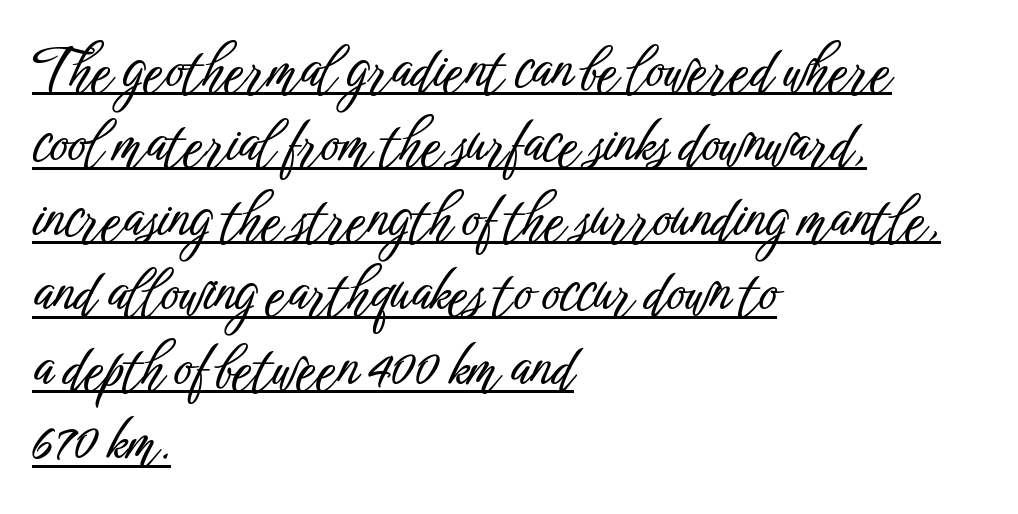
Q: Is the text italic (slanted)? A: Yes.
Q: Is the typeface a serif or a sans-serif typeface? A: Sans-serif.
Q: Is the text underlined? A: Yes.
Q: How is the paragraph aligned? A: Left-aligned.
Q: Is the spacing between letters normal or unusually wide? A: Normal.
Q: Is the spacing between lines tight, normal or loose? A: Normal.
Q: Width (condensed, normal, or wide)? A: Condensed.
Q: Stroke contrast? A: Low.
Q: x-height? A: Medium.
Q: Monospaced? A: No.
